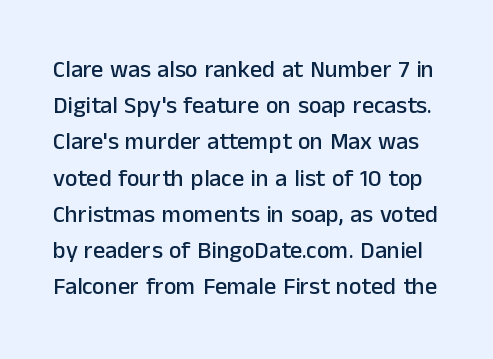
The image shows 24 px text type, upright; set normal line spacing (1.51x), normal letter spacing, not underlined.
